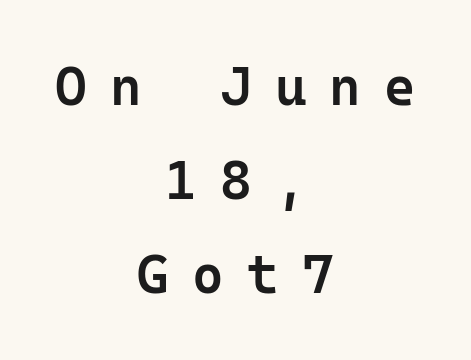
Q: Is the text bold? A: Semi-bold.
Q: Is the text italic (slanted)? A: No, it is upright.
Q: Is the typeface a serif or a sans-serif typeface? A: Sans-serif.
Q: Is the text underlined? A: No.
Q: How is the paragraph aligned? A: Centered.
Q: Is the spacing between letters normal or unusually wide? A: Unusually wide.
Q: Width (condensed, normal, or wide)? A: Normal.
Q: Stroke contrast? A: Low.
Q: x-height? A: Medium.
Q: Monospaced? A: Yes.
